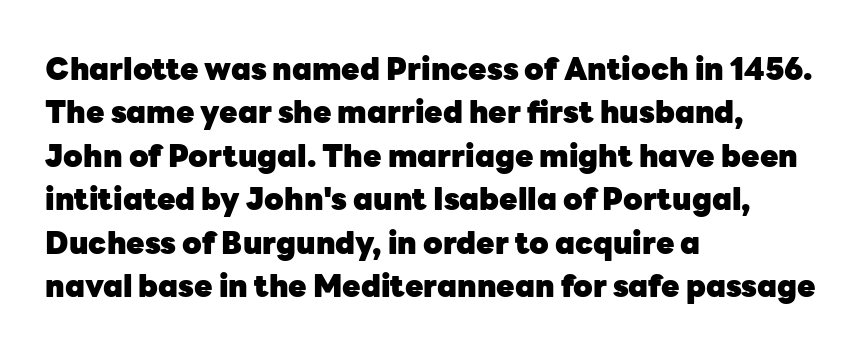
The passage shown is typeset with a sans-serif family. The gap between lines stays unmarked. Line spacing here is normal. Horizontal alignment here is leftward, the default for most running prose. The letters advance in unequal steps, a hallmark of proportional type.
